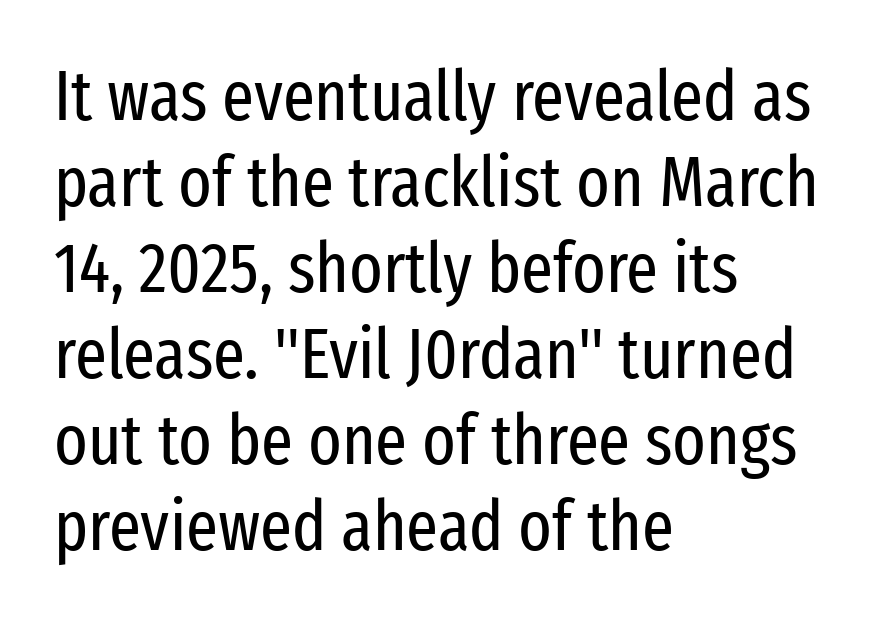
{"serif": "no", "italic": "no", "bold": "no", "weight": "regular", "width": "condensed", "stroke_contrast": "low", "x_height": "medium", "monospaced": "no", "underline": "no", "align": "left", "line_spacing_ratio": 1.23, "letter_spacing": "normal", "letter_spacing_em": 0.0, "glyph_px": 70}
